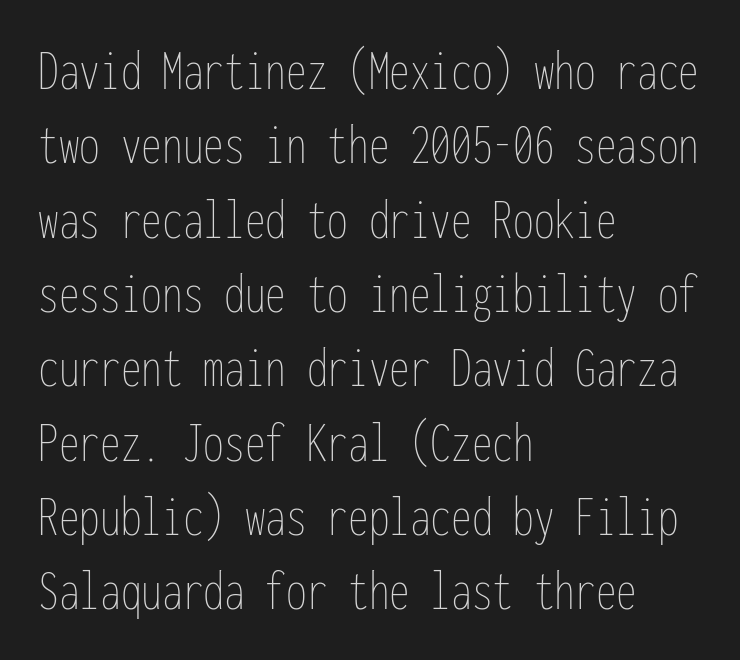
The cut favours lightness, reaching ordinary text weight at its darkest. Which margin do the lines hug? The left one — the right edge is uneven. The block of text has a typical density, with ordinary space between rows. Nobody touched the tracking dial on this one. A roman cut, with each character standing at attention. Decoration check: the copy has no underline.
